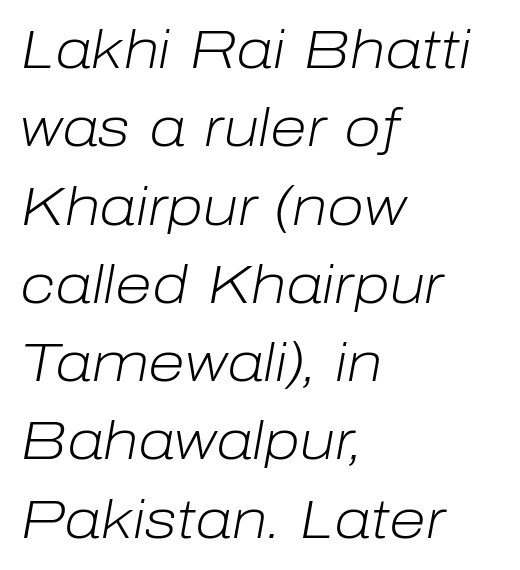
The image shows 54 px light type, italic (leaning right); set left-aligned, normal line spacing (1.45x), normal letter spacing, not underlined; low stroke contrast and a medium x-height.
